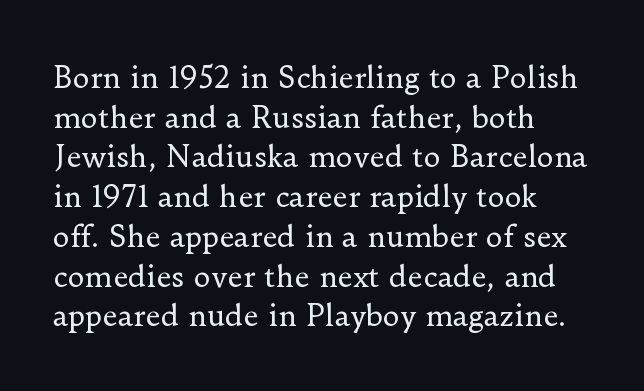
Q: Is the text bold? A: No.
Q: Is the text italic (slanted)? A: No, it is upright.
Q: Is the typeface a serif or a sans-serif typeface? A: Serif.
Q: Is the text underlined? A: No.
Q: How is the paragraph aligned? A: Left-aligned.
Q: Is the spacing between letters normal or unusually wide? A: Normal.
Q: Is the spacing between lines tight, normal or loose? A: Normal.
Q: Width (condensed, normal, or wide)? A: Normal.
Q: Stroke contrast? A: Low.
Q: x-height? A: Small.
Q: Monospaced? A: No.
